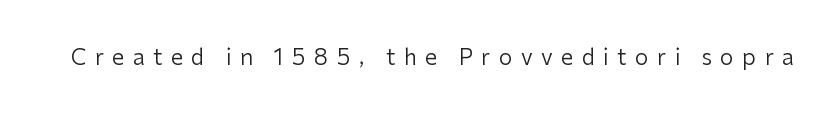
Q: Is the text bold? A: No.
Q: Is the text italic (slanted)? A: No, it is upright.
Q: Is the text underlined? A: No.
Q: Is the spacing between letters normal or unusually wide? A: Unusually wide.
